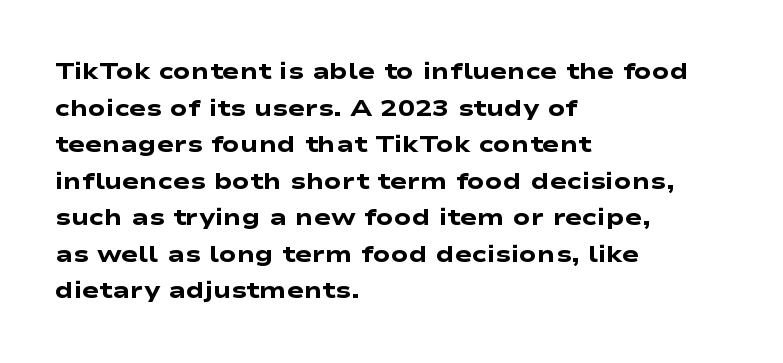
The image shows 23 px bold type; set left-aligned, normal line spacing (1.59x), normal letter spacing, not underlined.
